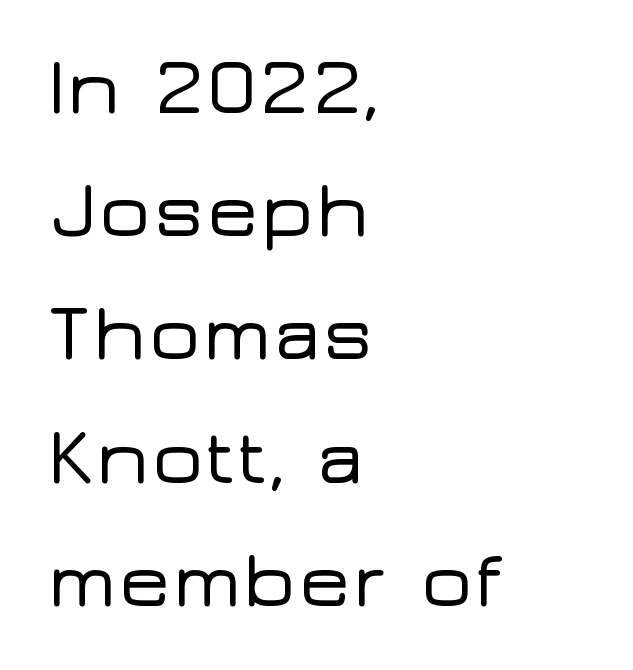
The image shows 80 px wide sans-serif type, upright; set left-aligned, normal line spacing (1.54x), normal letter spacing, not underlined; low stroke contrast and a medium x-height.
